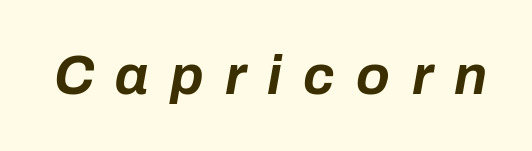
The image shows 55 px bold type, italic (leaning right); set unusually wide letter spacing (+0.39 em), not underlined; low stroke contrast and a medium x-height.
